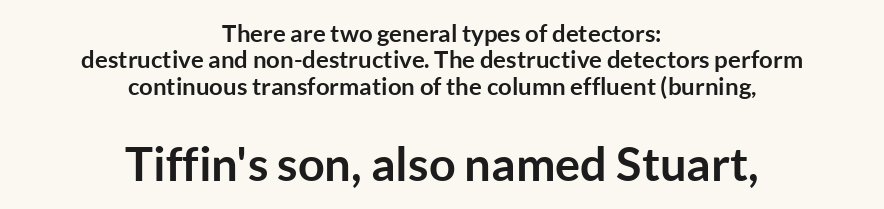
Each letter's strokes conclude bluntly, with no projecting serifs. Nobody drew a line under any word here. Do the letters lean? They stand straight. Students, observe: this is what under-led, compact text looks like. In terms of weight, the rendering is a true, heavy bold. Horizontal alignment here is central, giving a formal, balanced look.
